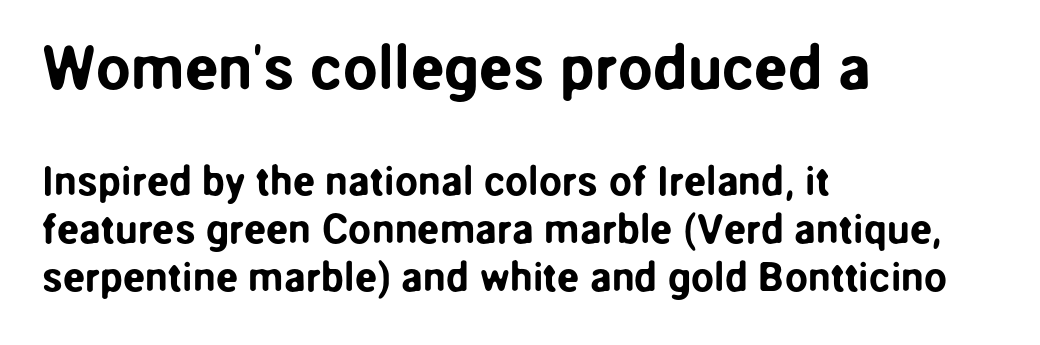
{"serif": "no", "italic": "no", "width": "normal", "stroke_contrast": "low", "x_height": "medium", "monospaced": "no", "underline": "no", "align": "left", "line_spacing_ratio": 1.17, "letter_spacing": "normal", "letter_spacing_em": 0.0, "larger_block": "first", "size_ratio": 1.51, "glyph_px": 62}
